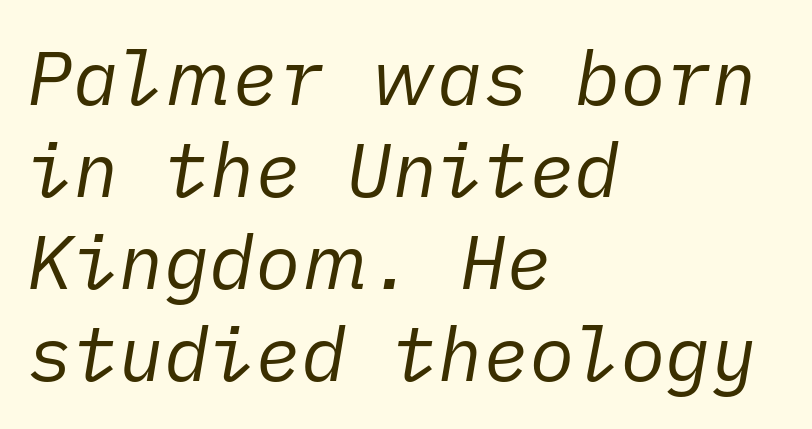
The image shows 76 px regular-weight type, italic (leaning right); set left-aligned, line spacing 1.21x, normal letter spacing, not underlined; low stroke contrast and a medium x-height.
